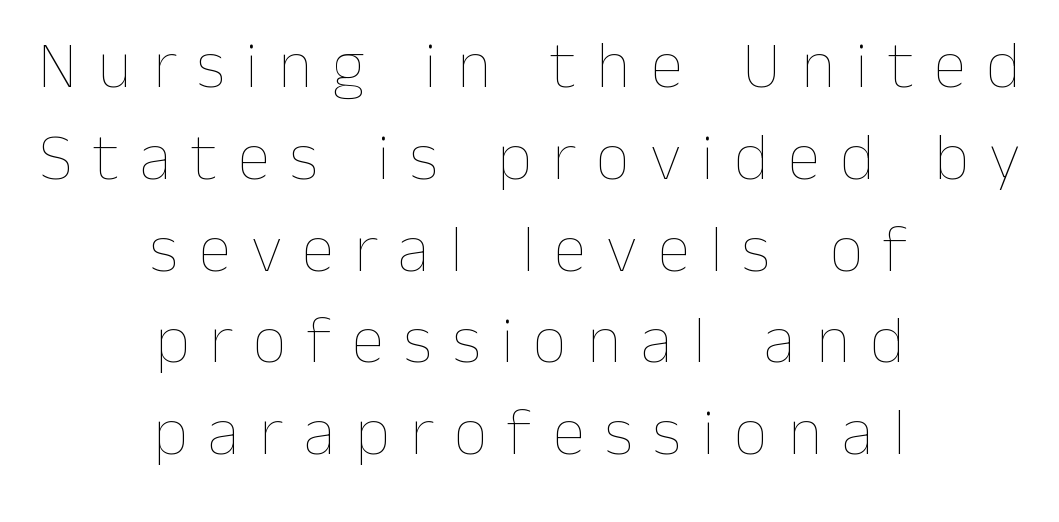
Q: Is the text bold? A: No.
Q: Is the text italic (slanted)? A: No, it is upright.
Q: Is the text underlined? A: No.
Q: How is the paragraph aligned? A: Centered.
Q: Is the spacing between letters normal or unusually wide? A: Unusually wide.
Q: Is the spacing between lines tight, normal or loose? A: Normal.
Q: Width (condensed, normal, or wide)? A: Normal.
Q: Stroke contrast? A: Low.
Q: x-height? A: Medium.
Q: Monospaced? A: No.
